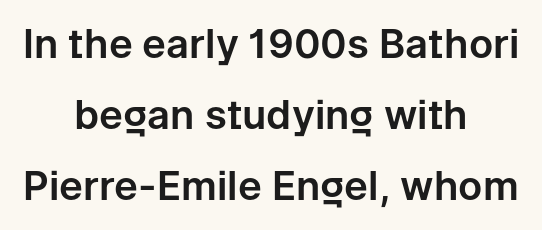
Honestly, there is no underline to notice here at all. Compared with a flush-left layout, this one balances lines on the center instead. Every character sits straight up, as roman type does. The tracking reads as untouched default to a designer's eye.
